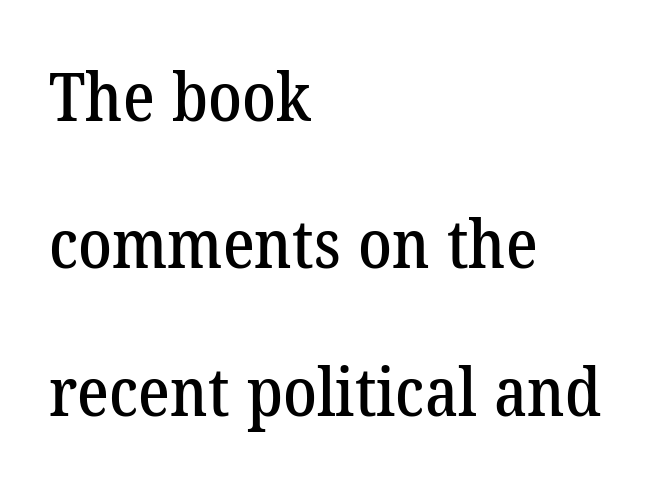
Q: Is the typeface a serif or a sans-serif typeface? A: Serif.
Q: Is the text underlined? A: No.
Q: How is the paragraph aligned? A: Left-aligned.
Q: Is the spacing between letters normal or unusually wide? A: Normal.
Q: Is the spacing between lines tight, normal or loose? A: Loose.
Q: Width (condensed, normal, or wide)? A: Normal.
Q: Stroke contrast? A: Low.
Q: x-height? A: Medium.
Q: Monospaced? A: No.
